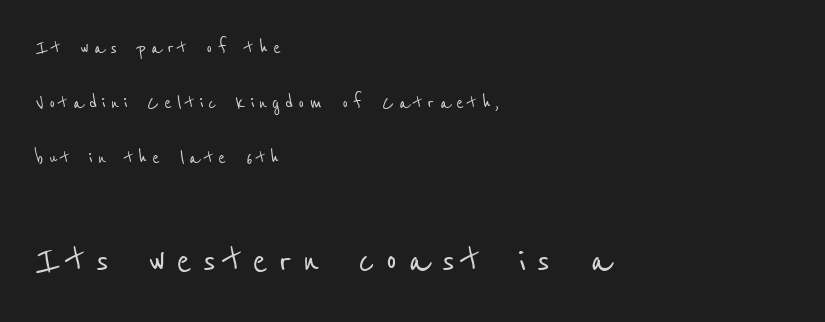
This sample uses expanded letter spacing, leaving extra air between glyphs. Nobody drew a line under any word here. The later block is typeset at a bigger size than the earlier block. Reading down the column, the eye jumps a long way to each next line.
